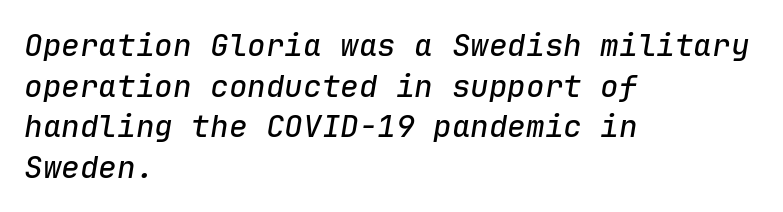
The image shows 31 px text type, italic (leaning right), monospaced; set left-aligned, normal line spacing (1.31x), normal letter spacing, not underlined; low stroke contrast and a medium x-height.
